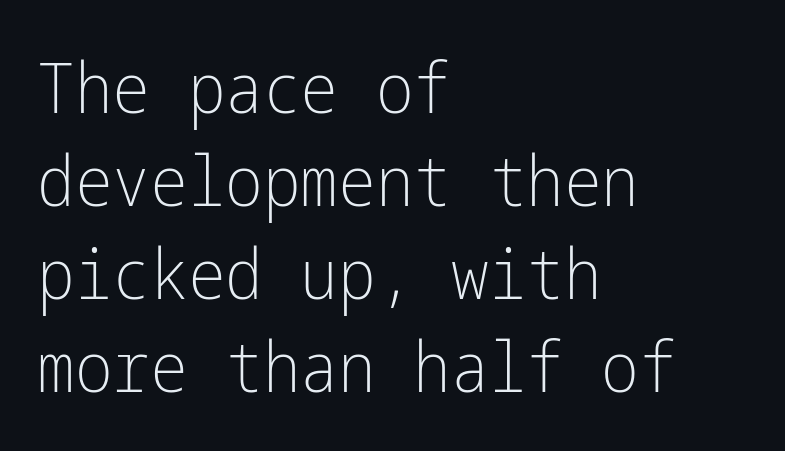
Q: Is the text bold? A: No.
Q: Is the text italic (slanted)? A: No, it is upright.
Q: Is the typeface a serif or a sans-serif typeface? A: Sans-serif.
Q: Is the text underlined? A: No.
Q: How is the paragraph aligned? A: Left-aligned.
Q: Is the spacing between letters normal or unusually wide? A: Normal.
Q: Is the spacing between lines tight, normal or loose? A: Normal.
Q: Width (condensed, normal, or wide)? A: Condensed.
Q: Stroke contrast? A: Low.
Q: x-height? A: Medium.
